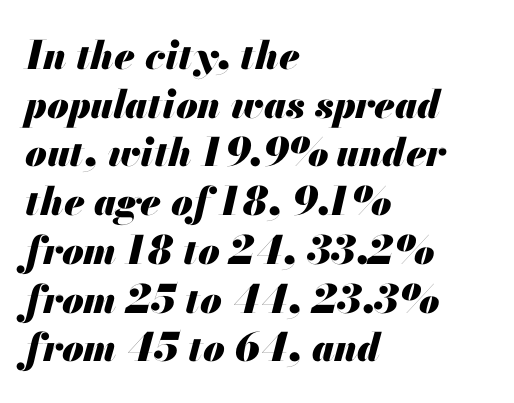
Lines of text with bare space underneath. Layout note: lines flush left. Reading down the column, the eye jumps a familiar distance to each next line. Every character sits at an angle, as italics do. Inter-character spacing is left at the font's built-in metrics. Strong, thick strokes mark this as bold type.
